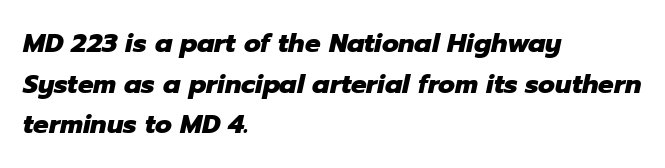
Would a proofreader flag this as italicized? Yes. These lines keep a tight, regular rhythm from letter to letter. Check the space under the baseline: it is left empty. In CSS terms this would be text-align: left.
